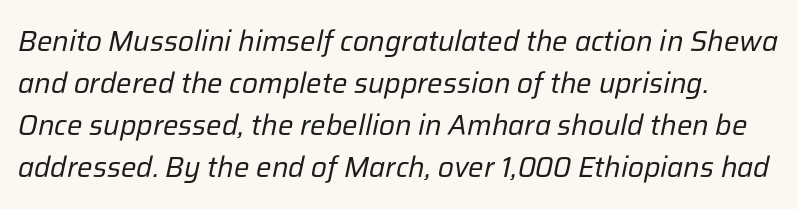
Q: Is the text bold? A: No.
Q: Is the text italic (slanted)? A: Yes, it leans right by about 12 degrees.
Q: Is the text underlined? A: No.
Q: Is the spacing between letters normal or unusually wide? A: Normal.
Q: Is the spacing between lines tight, normal or loose? A: Normal.
Q: Width (condensed, normal, or wide)? A: Normal.
Q: Stroke contrast? A: Low.
Q: x-height? A: Medium.
Q: Monospaced? A: No.
